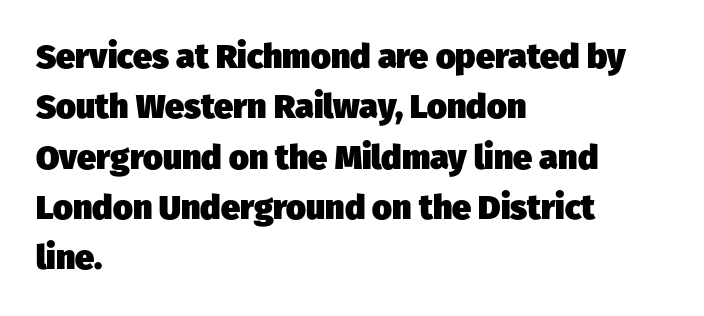
{"serif": "no", "bold": "yes", "weight": "heavy", "width": "normal", "stroke_contrast": "low", "x_height": "medium", "monospaced": "no", "underline": "no", "align": "left", "line_spacing": "normal", "line_spacing_ratio": 1.48, "letter_spacing": "normal", "letter_spacing_em": 0.0, "glyph_px": 34}
